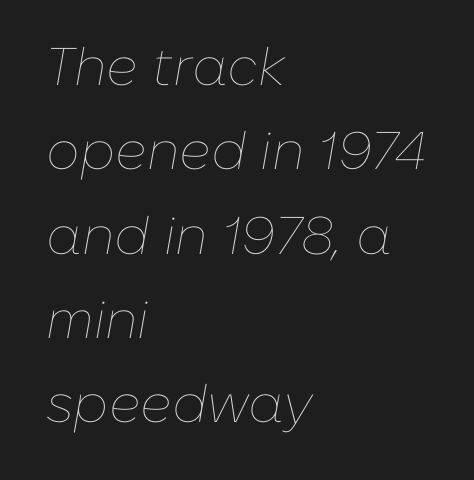
Q: Is the text bold? A: No.
Q: Is the text italic (slanted)? A: Yes, it leans right by about 10 degrees.
Q: Is the text underlined? A: No.
Q: How is the paragraph aligned? A: Left-aligned.
Q: Is the spacing between letters normal or unusually wide? A: Normal.
Q: Is the spacing between lines tight, normal or loose? A: Normal.
Q: Width (condensed, normal, or wide)? A: Normal.
Q: Stroke contrast? A: Low.
Q: x-height? A: Medium.
Q: Monospaced? A: No.
